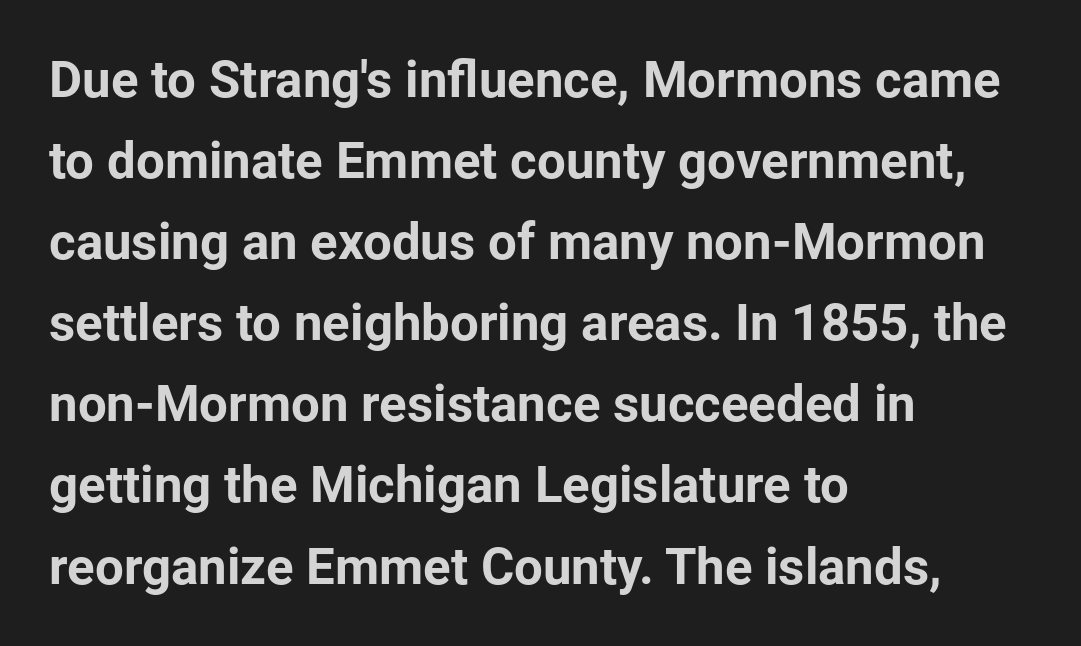
{"serif": "no", "italic": "no", "bold": "yes", "weight": "bold", "width": "normal", "stroke_contrast": "low", "x_height": "medium", "monospaced": "no", "underline": "no", "align": "left", "line_spacing": "normal", "line_spacing_ratio": 1.59, "letter_spacing": "normal", "letter_spacing_em": 0.0, "glyph_px": 51}
